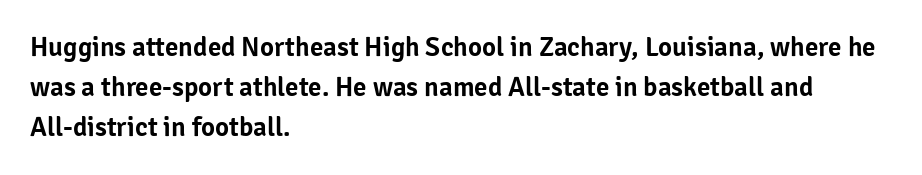
{"italic": "no", "underline": "no", "align": "left", "line_spacing": "normal", "line_spacing_ratio": 1.49, "letter_spacing": "normal", "letter_spacing_em": 0.0, "glyph_px": 27}
